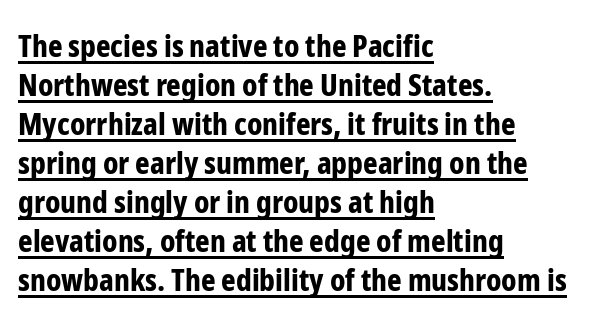
Q: Is the text bold? A: Yes.
Q: Is the text italic (slanted)? A: No, it is upright.
Q: Is the typeface a serif or a sans-serif typeface? A: Sans-serif.
Q: Is the text underlined? A: Yes.
Q: How is the paragraph aligned? A: Left-aligned.
Q: Is the spacing between letters normal or unusually wide? A: Normal.
Q: Is the spacing between lines tight, normal or loose? A: Normal.
Q: Width (condensed, normal, or wide)? A: Condensed.
Q: Stroke contrast? A: Low.
Q: x-height? A: Medium.
Q: Monospaced? A: No.
